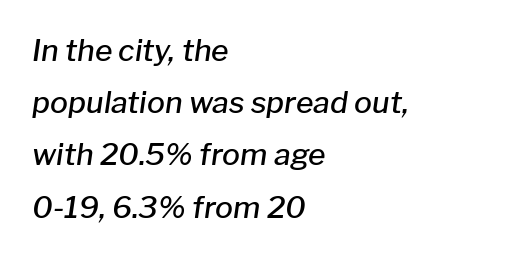
The image shows 30 px semibold type, italic (leaning right); set left-aligned, line spacing 1.74x, normal letter spacing, not underlined; low stroke contrast and a medium x-height.
